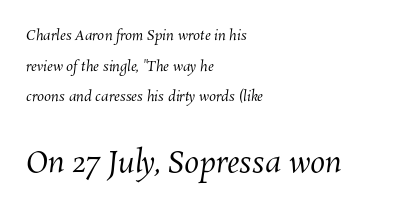
Q: Is the text bold? A: No.
Q: Is the text underlined? A: No.
Q: How is the paragraph aligned? A: Left-aligned.
Q: Is the spacing between letters normal or unusually wide? A: Normal.
Q: Is the spacing between lines tight, normal or loose? A: Loose.
Q: Which block of text is set in a larger size, the first (top) or the second (bottom)? A: The second (bottom) one.
Q: Width (condensed, normal, or wide)? A: Normal.
Q: Stroke contrast? A: Medium.
Q: x-height? A: Medium.
Q: Monospaced? A: No.
